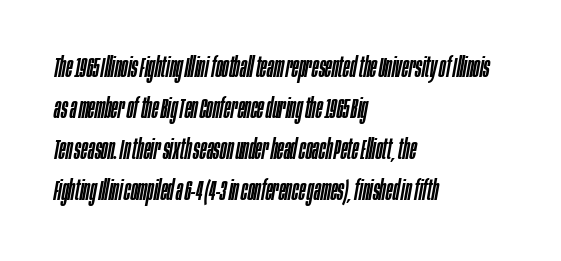
Is the block centered? No — it sits flush against the left margin. It's the slanting kind of type. Clear beneath every line of the passage. What stands out about the letter spacing? Nothing — it is the standard amount.
